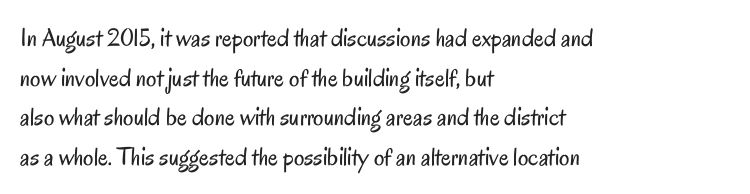
The block of text has a typical density, with ordinary space between rows. The line texture is even and compact thanks to regular tracking. Nothing heavy about these letters — not bold at all. Which margin do the lines hug? The left one — the right edge is uneven.
